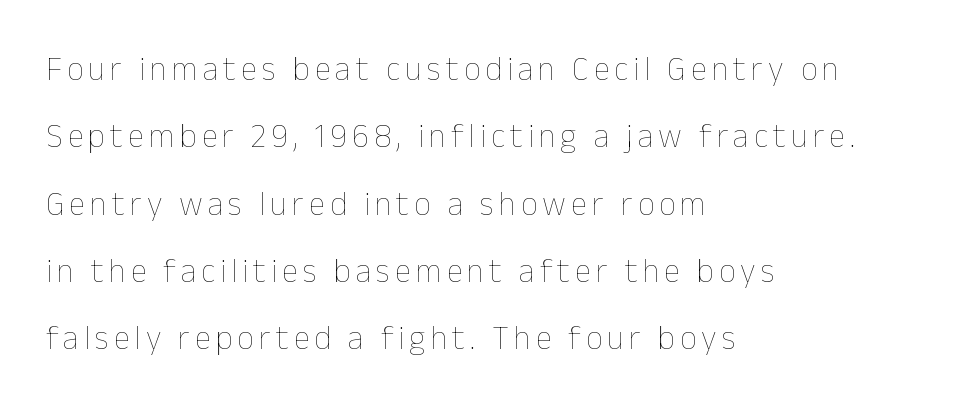
Is this a heavy cut? Hardly; it is regular or lighter. Quick note: interline space is abundant. The baseline area is clear. Do the letters lean? They stand straight. These lines are rendered in a variable-pitch font. This sample is left-justified, so line endings fall wherever the words run out.
